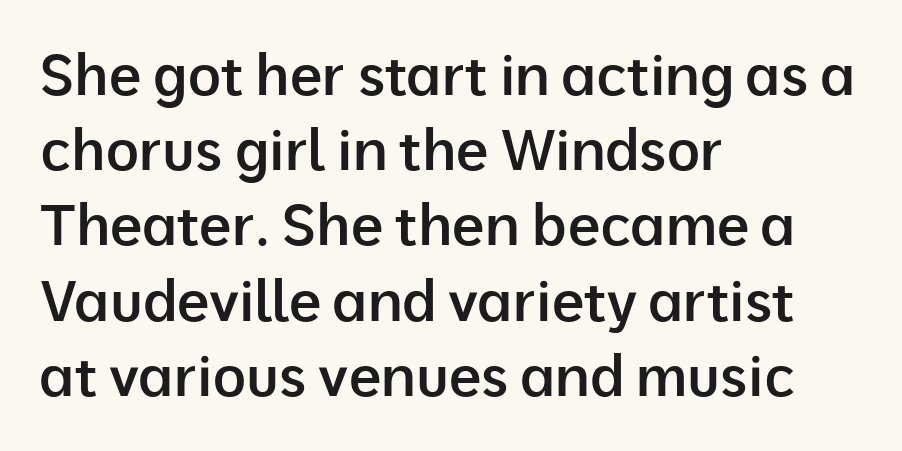
The image shows 57 px semibold sans-serif type, upright; set left-aligned, normal line spacing (1.32x), normal letter spacing, not underlined; low stroke contrast and a medium x-height.
